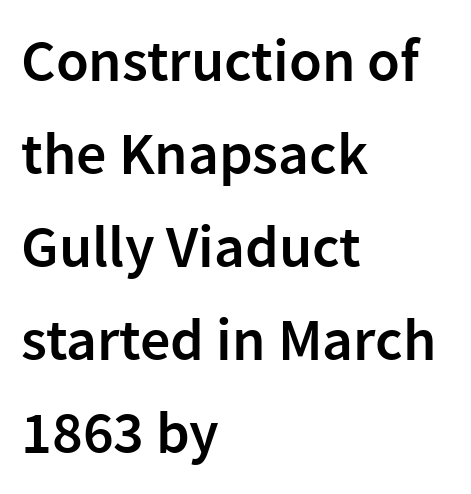
Characters follow at the spacing the type designer built in. Clear beneath every line of the passage. Horizontally, the lines are justified to the leading edge only. This is the regular roman posture of the typeface.
